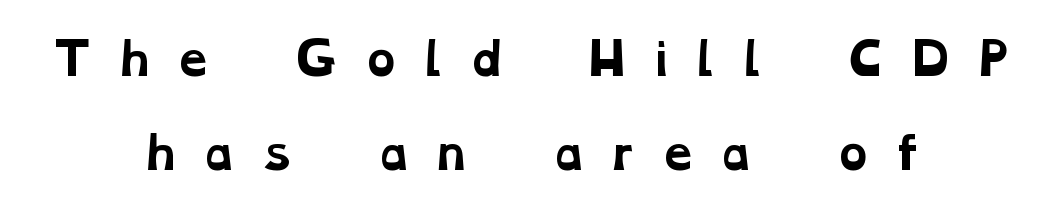
Its strokes are broad and dark, the hallmark of bold type. Varying glyph widths throughout — classic text-font behaviour. Small tapered or slab feet sit at the stroke ends, so this counts as serif. Each line is balanced around a shared central axis. Display-style spreading of the glyphs; the letterfit is very open. Check the space under the baseline: it is left empty.
